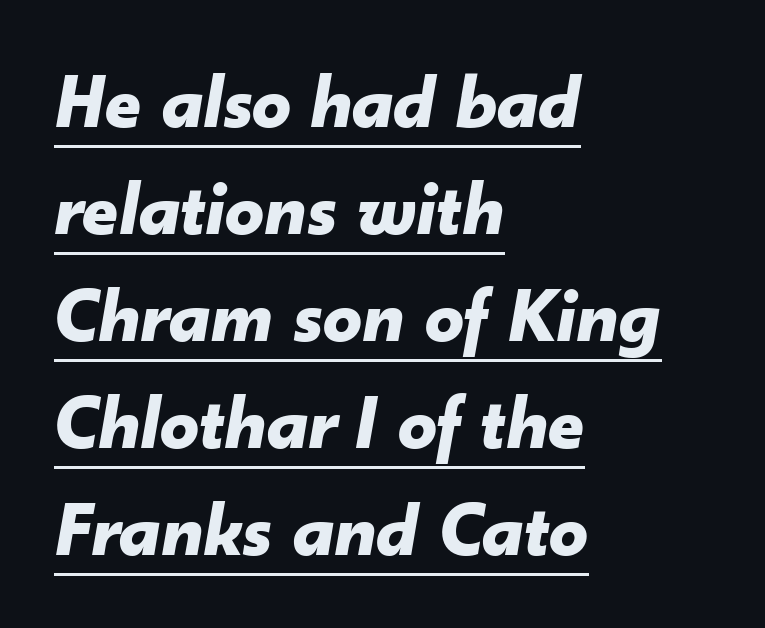
The image shows 77 px bold type, italic (leaning right); set left-aligned, normal line spacing (1.39x), normal letter spacing, underlined; low stroke contrast and a small x-height.
